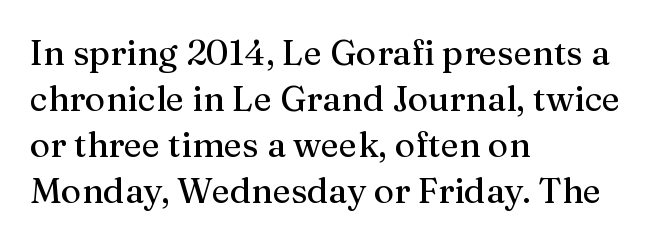
The image shows 35 px serif type, upright; set left-aligned, normal line spacing (1.31x), normal letter spacing, not underlined; medium stroke contrast and a medium x-height.
